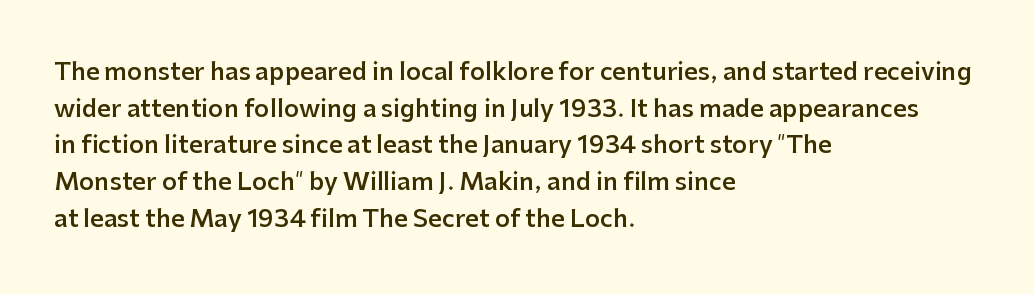
If you drew a line through each stem, it would be perfectly vertical. Each line starts at the same left margin while the right side varies. The string is rendered with underlining switched off. In terms of weight, the rendering is demibold, just under bold.
